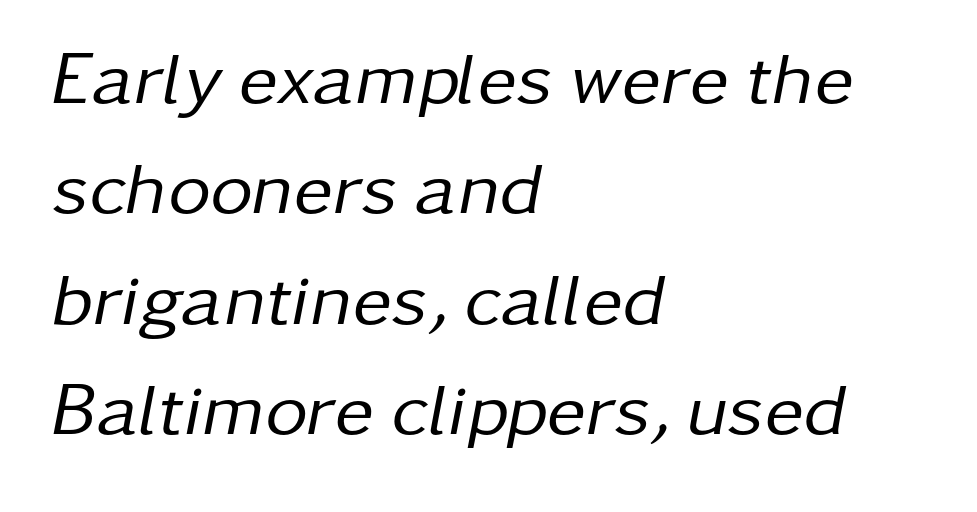
Horizontal alignment here is leftward, the default for most running prose. This rendering leaves character spacing at its baseline value. Clear beneath every line of the passage. In terms of posture, this sample is oblique. Weight class: somewhere from thin through regular.
